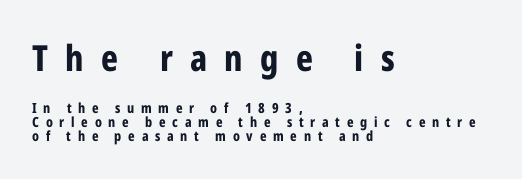
Horizontally, the lines are justified to the leading edge only. The rendering uses natural spacing where letterforms have individual widths. Emphasis by weight is at full strength: bold. Interline gaps are noticeably narrow in this sample. Does extra space separate the letters? Yes, quite a lot of it. The type family on display is of the sans-serif kind.
